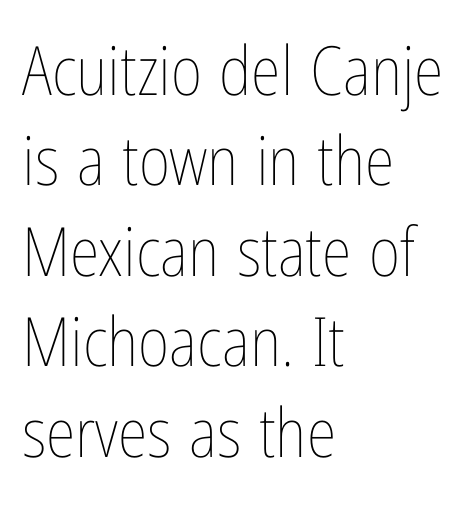
{"italic": "no", "bold": "no", "weight": "thin", "width": "condensed", "stroke_contrast": "low", "x_height": "medium", "monospaced": "no", "underline": "no", "align": "left", "line_spacing": "normal", "line_spacing_ratio": 1.33, "letter_spacing": "normal", "letter_spacing_em": 0.0, "glyph_px": 68}
